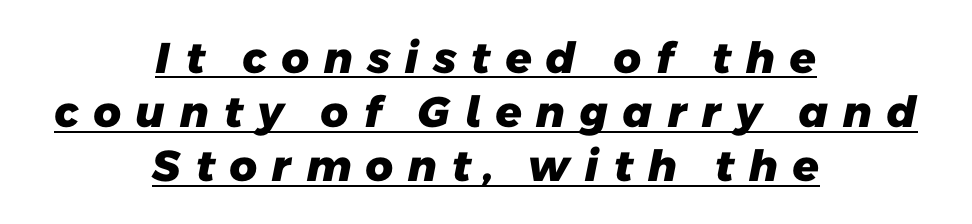
The image shows 43 px heavy sans-serif type; set centered, normal line spacing (1.26x), unusually wide letter spacing (+0.3 em), underlined; low stroke contrast and a medium x-height.
